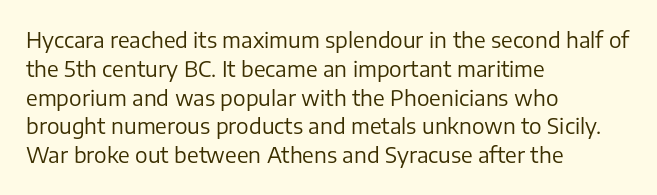
Each new line begins a customary step beneath the previous one. Stems here are at most as thick as an everyday book face. Words appear dense and cohesive because spacing is normal. Descenders hang freely into open space. The axis of the letterforms is exactly vertical.
